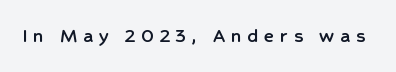
Q: Is the text italic (slanted)? A: No, it is upright.
Q: Is the text underlined? A: No.
Q: Is the spacing between letters normal or unusually wide? A: Unusually wide.
